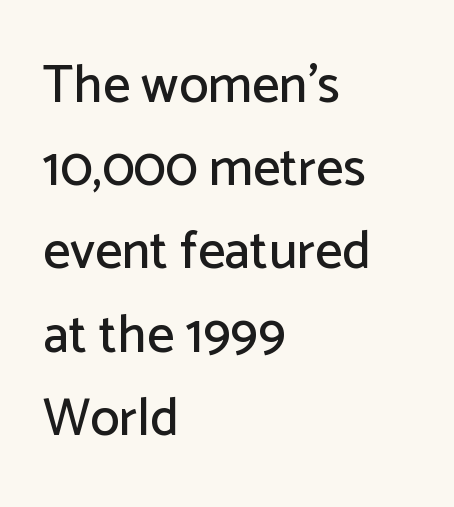
Q: Is the text italic (slanted)? A: No, it is upright.
Q: Is the typeface a serif or a sans-serif typeface? A: Sans-serif.
Q: Is the text underlined? A: No.
Q: How is the paragraph aligned? A: Left-aligned.
Q: Is the spacing between letters normal or unusually wide? A: Normal.
Q: Is the spacing between lines tight, normal or loose? A: Normal.
Q: Width (condensed, normal, or wide)? A: Normal.
Q: Stroke contrast? A: Low.
Q: x-height? A: Medium.
Q: Monospaced? A: No.
